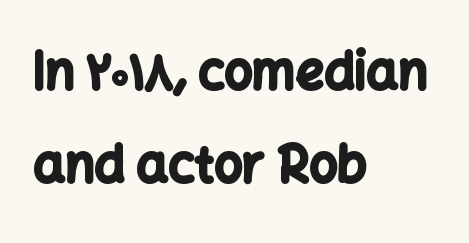
The image shows 50 px bold sans-serif type, upright; set left-aligned, line spacing 1.86x, normal letter spacing, not underlined; low stroke contrast and a medium x-height.
